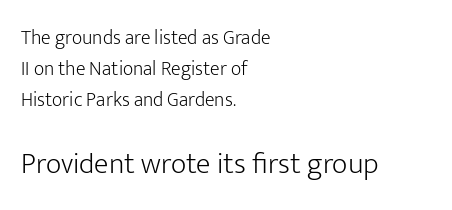
Q: Is the text bold? A: No.
Q: Is the text italic (slanted)? A: No, it is upright.
Q: Is the typeface a serif or a sans-serif typeface? A: Sans-serif.
Q: Is the text underlined? A: No.
Q: How is the paragraph aligned? A: Left-aligned.
Q: Is the spacing between letters normal or unusually wide? A: Normal.
Q: Is the spacing between lines tight, normal or loose? A: Normal.
Q: Which block of text is set in a larger size, the first (top) or the second (bottom)? A: The second (bottom) one.
Q: Width (condensed, normal, or wide)? A: Normal.
Q: Stroke contrast? A: Low.
Q: x-height? A: Medium.
Q: Monospaced? A: No.
